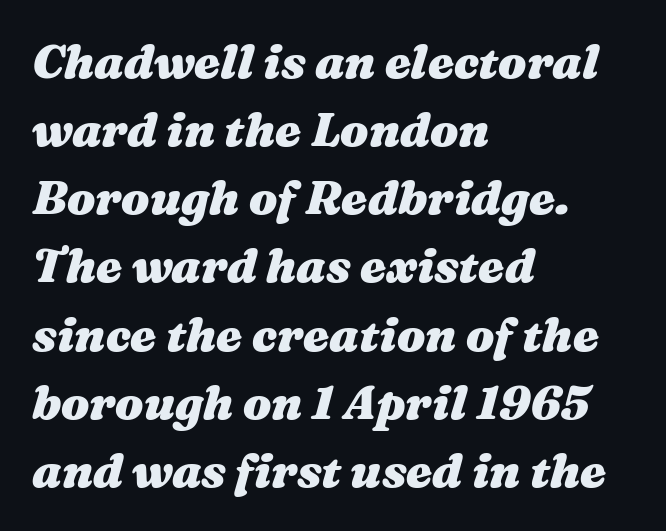
Q: Is the text bold? A: Yes.
Q: Is the text italic (slanted)? A: Yes, it leans right by about 16 degrees.
Q: Is the text underlined? A: No.
Q: How is the paragraph aligned? A: Left-aligned.
Q: Is the spacing between letters normal or unusually wide? A: Normal.
Q: Is the spacing between lines tight, normal or loose? A: Normal.
Q: Width (condensed, normal, or wide)? A: Wide.
Q: Stroke contrast? A: Medium.
Q: x-height? A: Medium.
Q: Monospaced? A: No.
